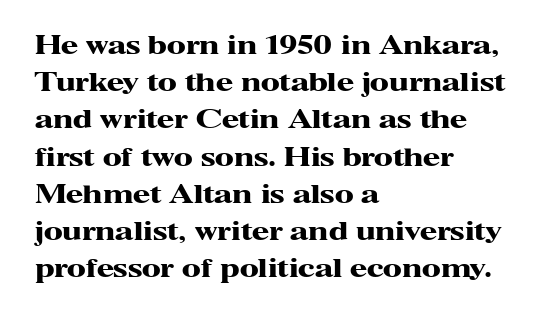
Q: Is the text bold? A: Yes.
Q: Is the text italic (slanted)? A: No, it is upright.
Q: Is the text underlined? A: No.
Q: How is the paragraph aligned? A: Left-aligned.
Q: Is the spacing between letters normal or unusually wide? A: Normal.
Q: Is the spacing between lines tight, normal or loose? A: Normal.
